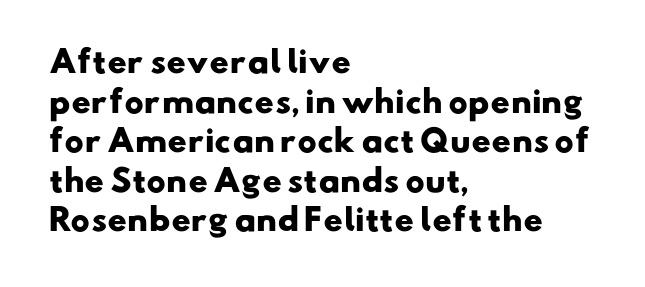
Q: Is the text bold? A: Yes.
Q: Is the typeface a serif or a sans-serif typeface? A: Sans-serif.
Q: Is the text underlined? A: No.
Q: How is the paragraph aligned? A: Left-aligned.
Q: Is the spacing between letters normal or unusually wide? A: Normal.
Q: Is the spacing between lines tight, normal or loose? A: Normal.
Q: Width (condensed, normal, or wide)? A: Wide.
Q: Stroke contrast? A: Low.
Q: x-height? A: Small.
Q: Monospaced? A: No.
